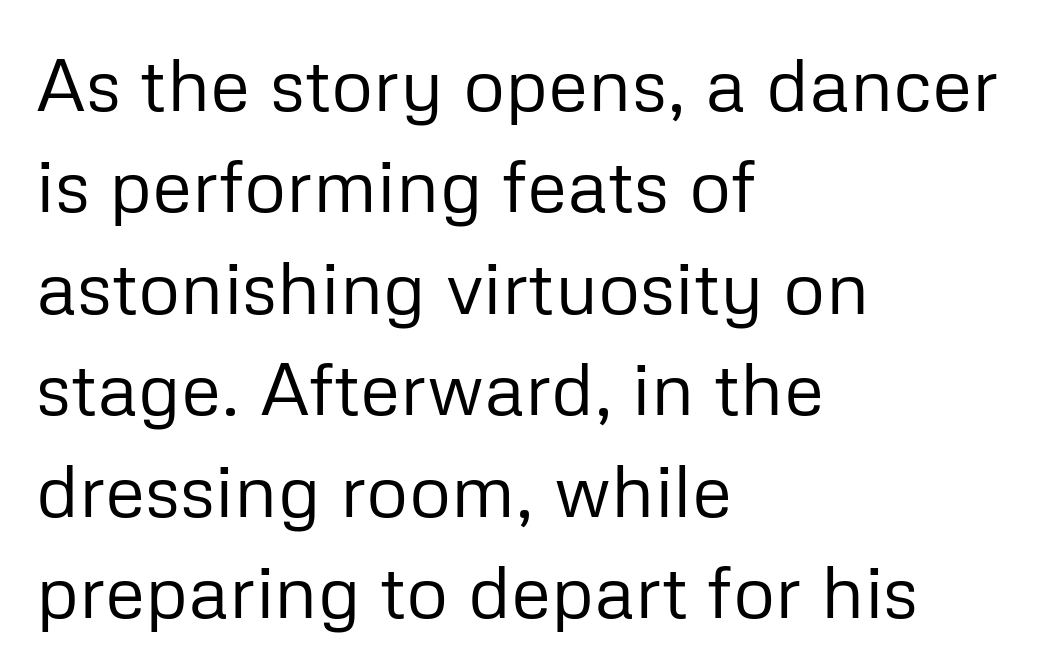
Visually the block forms a straight wall on the left and a jagged coastline on the right. The rendering uses natural spacing where letterforms have individual widths. A typesetter would call this leading conventional body-copy spacing. The foot of each line stays bare and open. Nope, no serifs anywhere on these letters. Students, note that the glyphs here touch the page at normal intervals.
